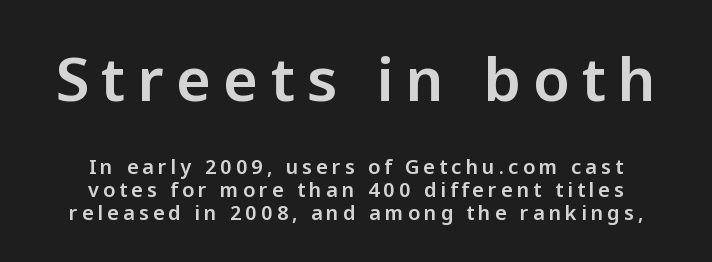
The image shows 60 px sans-serif type, upright; set centered, tight line spacing (1.14x), unusually wide letter spacing (+0.2 em), not underlined; the first (top) block is 3.0x larger; low stroke contrast and a medium x-height.
